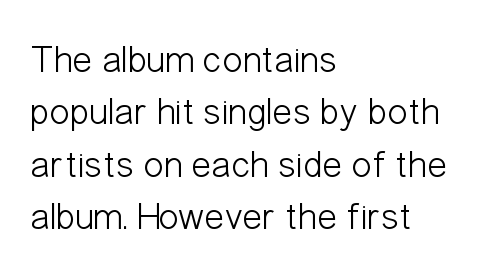
The passage shown has conventional tracking throughout. If you measured baseline to baseline, you'd find a middling distance. On a weight scale, this lands at 450 or below. A bare baseline throughout the passage. Character widths vary here, with narrow letters taking less room than wide ones.
